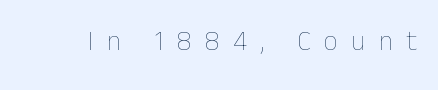
Q: Is the text bold? A: No.
Q: Is the text italic (slanted)? A: No, it is upright.
Q: Is the text underlined? A: No.
Q: Is the spacing between letters normal or unusually wide? A: Unusually wide.
Q: Width (condensed, normal, or wide)? A: Normal.
Q: Stroke contrast? A: Low.
Q: x-height? A: Medium.
Q: Monospaced? A: No.
